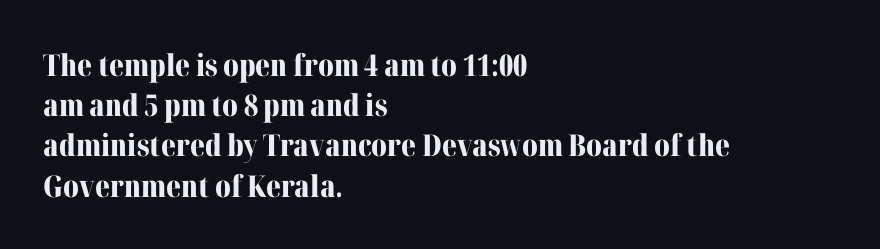
Q: Is the text bold? A: Yes.
Q: Is the text italic (slanted)? A: No, it is upright.
Q: Is the typeface a serif or a sans-serif typeface? A: Serif.
Q: Is the text underlined? A: No.
Q: How is the paragraph aligned? A: Left-aligned.
Q: Is the spacing between letters normal or unusually wide? A: Normal.
Q: Is the spacing between lines tight, normal or loose? A: Normal.
Q: Width (condensed, normal, or wide)? A: Normal.
Q: Stroke contrast? A: Medium.
Q: x-height? A: Medium.
Q: Monospaced? A: No.
